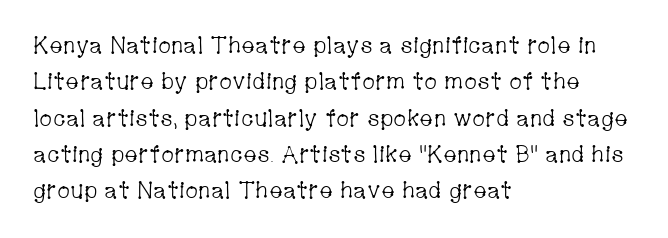
{"italic": "no", "bold": "no", "underline": "no", "align": "left", "line_spacing": "normal", "line_spacing_ratio": 1.58, "letter_spacing": "normal", "letter_spacing_em": 0.0, "glyph_px": 23}
